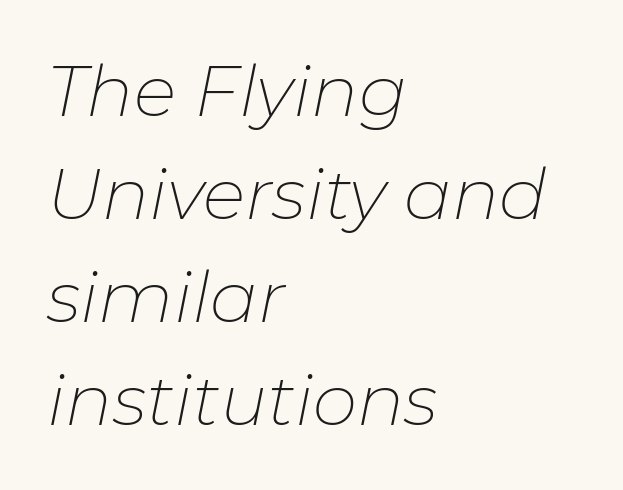
The image shows 71 px thin type, italic (leaning right); set left-aligned, normal line spacing (1.45x), normal letter spacing, not underlined; low stroke contrast and a medium x-height.
